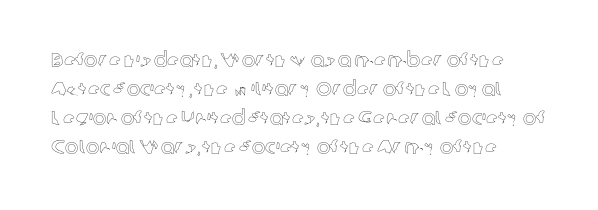
Q: Is the text italic (slanted)? A: No, it is upright.
Q: Is the text underlined? A: No.
Q: Is the spacing between letters normal or unusually wide? A: Normal.
Q: Is the spacing between lines tight, normal or loose? A: Normal.
